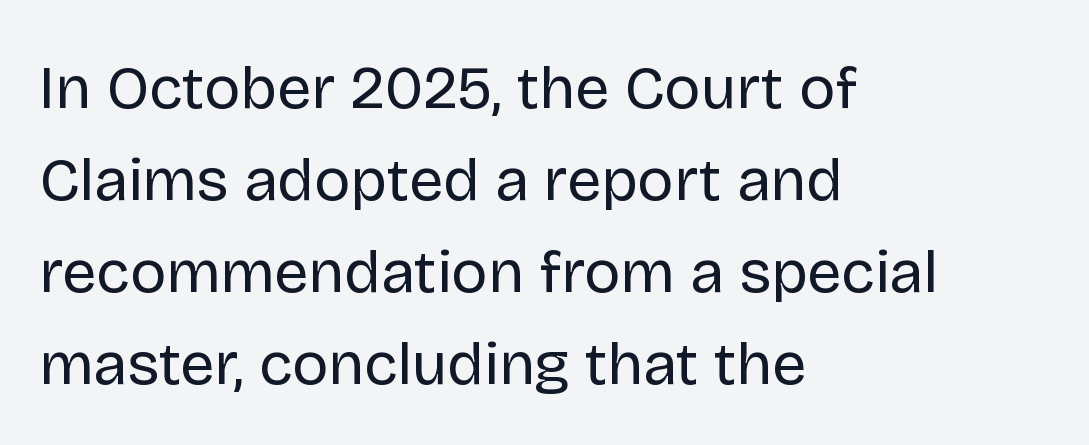
Q: Is the text bold? A: No.
Q: Is the text italic (slanted)? A: No, it is upright.
Q: Is the typeface a serif or a sans-serif typeface? A: Sans-serif.
Q: Is the text underlined? A: No.
Q: How is the paragraph aligned? A: Left-aligned.
Q: Is the spacing between letters normal or unusually wide? A: Normal.
Q: Is the spacing between lines tight, normal or loose? A: Normal.
Q: Width (condensed, normal, or wide)? A: Normal.
Q: Stroke contrast? A: Low.
Q: x-height? A: Large.
Q: Monospaced? A: No.
